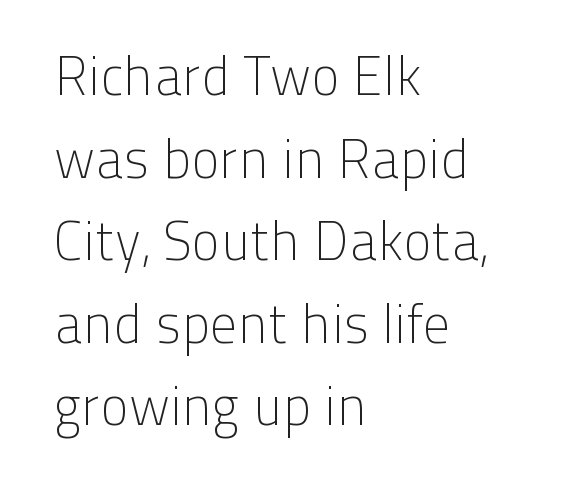
{"serif": "no", "italic": "no", "bold": "no", "weight": "light", "width": "normal", "stroke_contrast": "low", "x_height": "medium", "monospaced": "no", "underline": "no", "align": "left", "line_spacing": "normal", "line_spacing_ratio": 1.53, "letter_spacing": "normal", "letter_spacing_em": 0.0, "glyph_px": 54}
